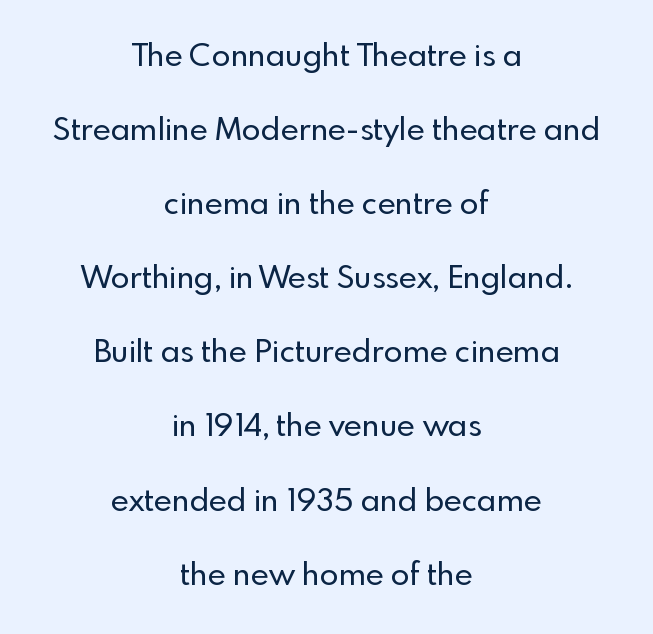
{"serif": "no", "italic": "no", "width": "normal", "x_height": "small", "monospaced": "no", "underline": "no", "align": "center", "line_spacing": "loose", "line_spacing_ratio": 2.39, "letter_spacing": "normal", "letter_spacing_em": 0.0, "glyph_px": 31}
